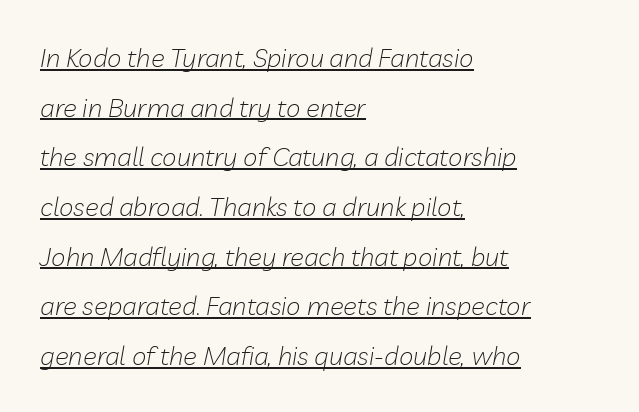
Is there an underline? Yes — a line sits under the letters. Observe the ordinary spacing: letters are neighbours, not strangers. A typesetter would mark this as italic. Line spacing here is loose. Stroke mass is kept to a normal reading level or below. Caption: multi-line text, flush left, ragged right.
